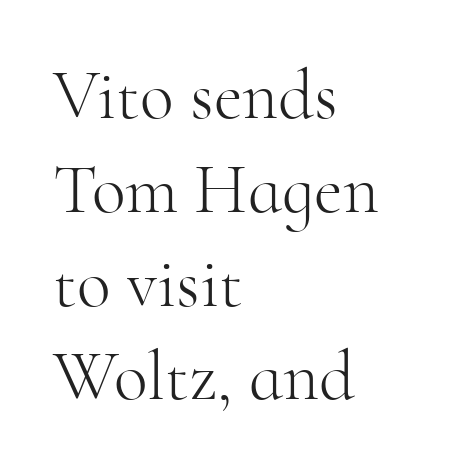
The image shows 70 px light serif type, upright; set left-aligned, normal line spacing (1.34x), normal letter spacing, not underlined; high stroke contrast and a small x-height.
